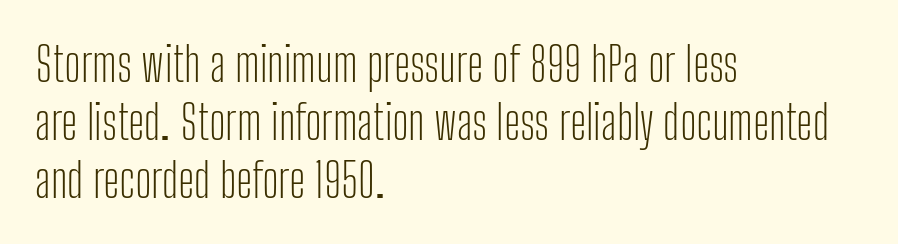
The image shows 47 px light, condensed sans-serif type, upright; set left-aligned, line spacing 1.23x, normal letter spacing, not underlined; low stroke contrast and a medium x-height.
